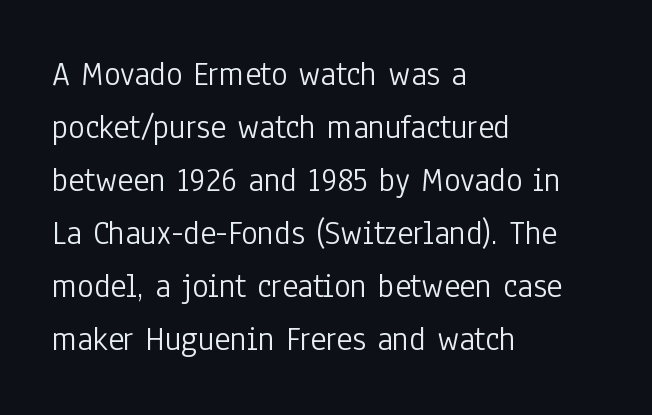
Q: Is the text bold? A: No.
Q: Is the text italic (slanted)? A: No, it is upright.
Q: Is the typeface a serif or a sans-serif typeface? A: Sans-serif.
Q: Is the text underlined? A: No.
Q: How is the paragraph aligned? A: Left-aligned.
Q: Is the spacing between letters normal or unusually wide? A: Normal.
Q: Is the spacing between lines tight, normal or loose? A: Normal.
Q: Width (condensed, normal, or wide)? A: Condensed.
Q: Stroke contrast? A: Low.
Q: x-height? A: Medium.
Q: Monospaced? A: No.
